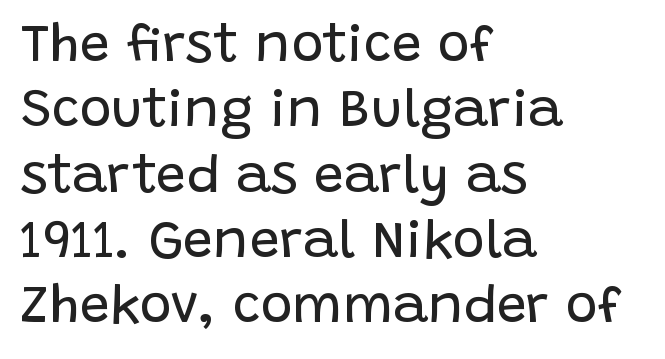
Q: Is the text bold? A: No.
Q: Is the text italic (slanted)? A: No, it is upright.
Q: Is the typeface a serif or a sans-serif typeface? A: Sans-serif.
Q: Is the text underlined? A: No.
Q: How is the paragraph aligned? A: Left-aligned.
Q: Is the spacing between letters normal or unusually wide? A: Normal.
Q: Width (condensed, normal, or wide)? A: Normal.
Q: Stroke contrast? A: Low.
Q: x-height? A: Large.
Q: Monospaced? A: No.
